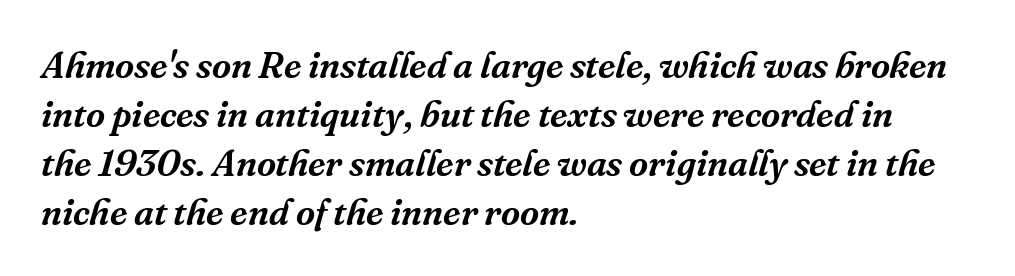
{"serif": "yes", "italic": "yes", "lean": "right", "slant_degrees": 16, "width": "normal", "stroke_contrast": "medium", "x_height": "medium", "monospaced": "no", "underline": "no", "align": "left", "line_spacing": "normal", "line_spacing_ratio": 1.32, "letter_spacing": "normal", "letter_spacing_em": 0.0, "glyph_px": 37}
